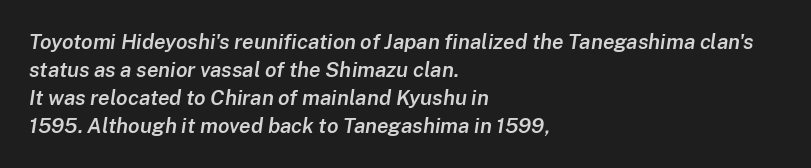
The image shows 21 px text type, italic (leaning right); set left-aligned, normal line spacing (1.34x), normal letter spacing, not underlined.
